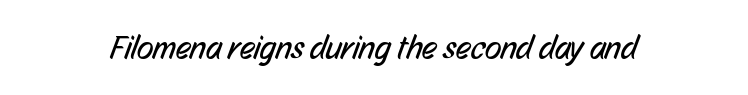
The image shows 34 px regular-weight, condensed sans-serif type; set normal letter spacing, not underlined; low stroke contrast and a medium x-height.
